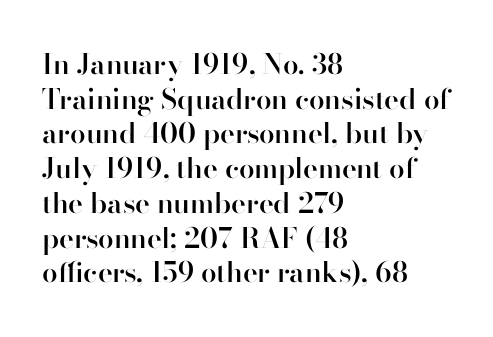
Q: Is the text bold? A: Semi-bold.
Q: Is the text italic (slanted)? A: No, it is upright.
Q: Is the typeface a serif or a sans-serif typeface? A: Sans-serif.
Q: Is the text underlined? A: No.
Q: How is the paragraph aligned? A: Left-aligned.
Q: Is the spacing between letters normal or unusually wide? A: Normal.
Q: Width (condensed, normal, or wide)? A: Normal.
Q: Stroke contrast? A: High.
Q: x-height? A: Small.
Q: Monospaced? A: No.
